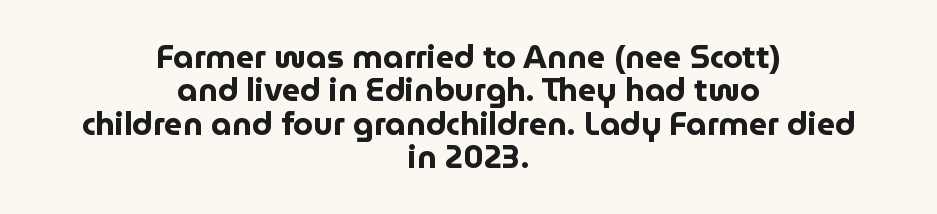
Characters remain perfectly vertical along every line. Tracking here is standard; glyphs follow each other at the usual distance. Tightly led — the rows are bunched. Horizontally, the lines are justified to the midpoint only. Do the characters align in a grid? No, the font is proportional. The area under the type is left untouched.
